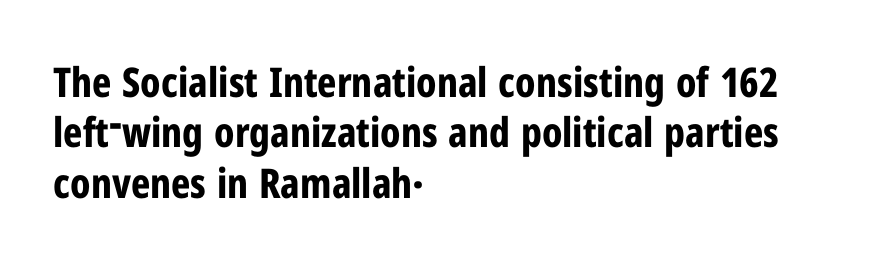
Q: Is the text bold? A: Yes.
Q: Is the text italic (slanted)? A: No, it is upright.
Q: Is the typeface a serif or a sans-serif typeface? A: Sans-serif.
Q: Is the text underlined? A: No.
Q: How is the paragraph aligned? A: Left-aligned.
Q: Is the spacing between letters normal or unusually wide? A: Normal.
Q: Width (condensed, normal, or wide)? A: Condensed.
Q: Stroke contrast? A: Low.
Q: x-height? A: Medium.
Q: Monospaced? A: No.
